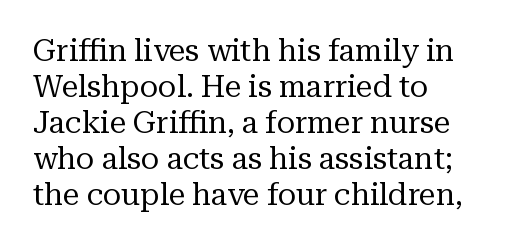
{"serif": "yes", "italic": "no", "bold": "no", "weight": "regular", "width": "normal", "stroke_contrast": "medium", "x_height": "medium", "monospaced": "no", "underline": "no", "align": "left", "line_spacing_ratio": 1.2, "letter_spacing": "normal", "letter_spacing_em": 0.0, "glyph_px": 30}
